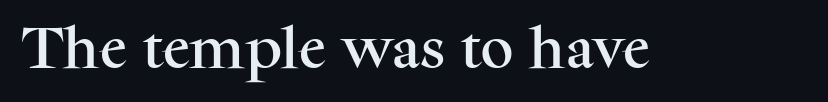
Q: Is the text italic (slanted)? A: No, it is upright.
Q: Is the typeface a serif or a sans-serif typeface? A: Serif.
Q: Is the text underlined? A: No.
Q: Is the spacing between letters normal or unusually wide? A: Normal.
Q: Width (condensed, normal, or wide)? A: Normal.
Q: Stroke contrast? A: Medium.
Q: x-height? A: Medium.
Q: Monospaced? A: No.
